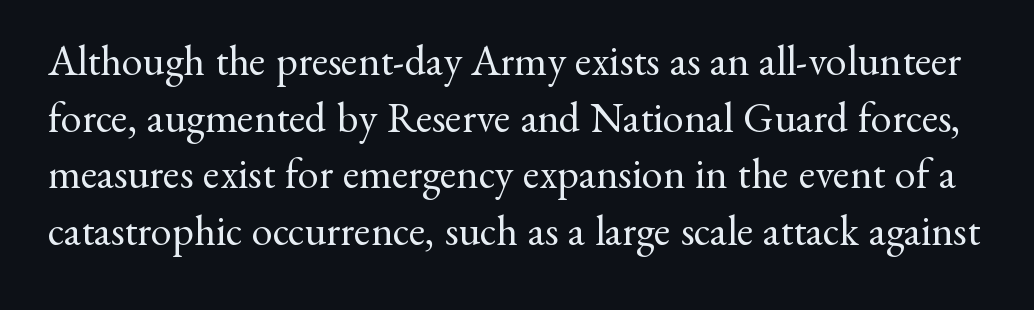
The image shows 42 px regular-weight serif type, upright; set normal line spacing (1.35x), normal letter spacing, not underlined; medium stroke contrast and a small x-height.
